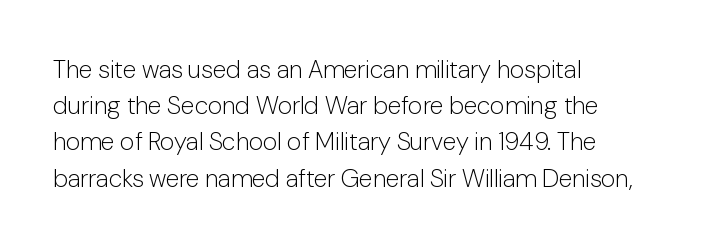
Q: Is the text bold? A: No.
Q: Is the text italic (slanted)? A: No, it is upright.
Q: Is the text underlined? A: No.
Q: How is the paragraph aligned? A: Left-aligned.
Q: Is the spacing between letters normal or unusually wide? A: Normal.
Q: Is the spacing between lines tight, normal or loose? A: Normal.
